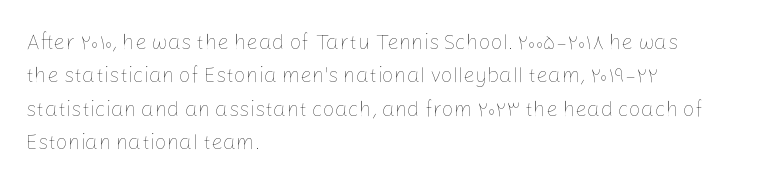
How would I describe the line gaps? Plain and ordinary. Weight: in the light-to-regular range. The type is set solid horizontally, with unmodified tracking. The lines are quadded left.
